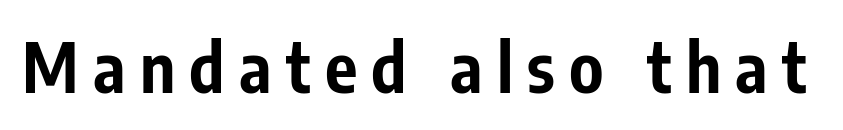
Q: Is the text bold? A: Yes.
Q: Is the text italic (slanted)? A: No, it is upright.
Q: Is the typeface a serif or a sans-serif typeface? A: Sans-serif.
Q: Is the text underlined? A: No.
Q: Is the spacing between letters normal or unusually wide? A: Unusually wide.
Q: Width (condensed, normal, or wide)? A: Condensed.
Q: Stroke contrast? A: Low.
Q: x-height? A: Medium.
Q: Monospaced? A: No.
